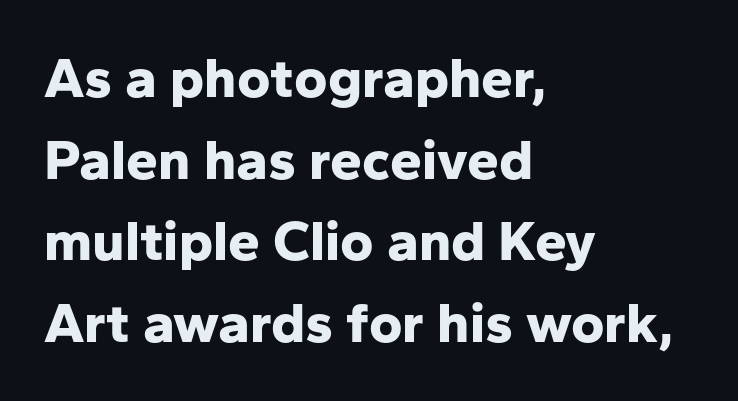
All the whitespace from short lines collects on the right. Quick note: not italic, upright. Do the characters align in a grid? No, the font is proportional. The text was rendered using a sans face with plain stroke endings. Weight check: bold — yes, fully. In terms of leading, this rendering sits right in the middle.
